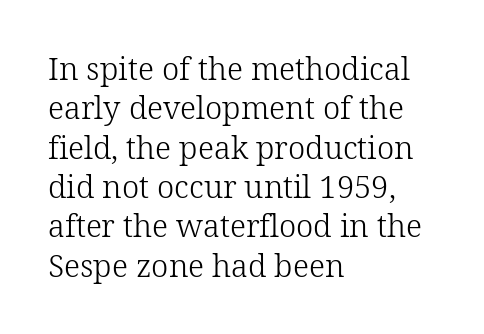
The image shows 31 px light serif type, upright; set left-aligned, normal line spacing (1.27x), normal letter spacing, not underlined; low stroke contrast and a medium x-height.
